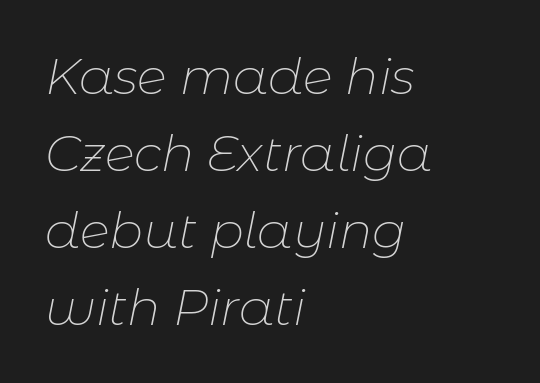
The letters look calm and open, with moderate or lighter stems. Words float on clear page, feet unadorned. The space between consecutive lines is moderate. Compared with ordinary roman type, these characters are visibly tilted.
